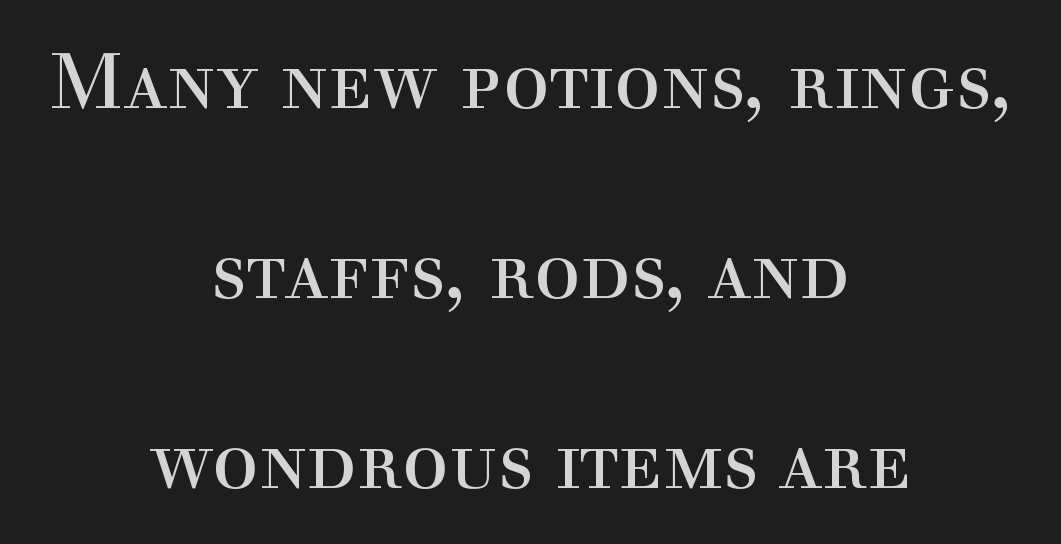
The image shows 77 px regular-weight serif type, upright; set centered, loose line spacing (2.47x), normal letter spacing, not underlined; a medium x-height.
